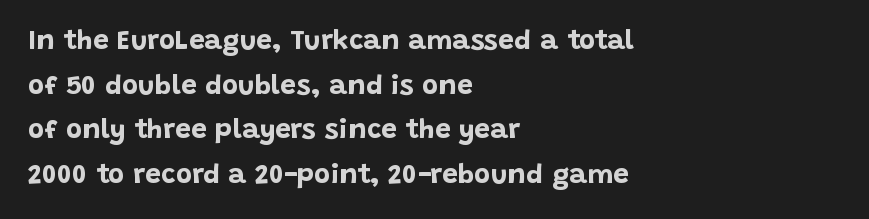
Q: Is the text bold? A: Yes.
Q: Is the text italic (slanted)? A: No, it is upright.
Q: Is the typeface a serif or a sans-serif typeface? A: Sans-serif.
Q: Is the text underlined? A: No.
Q: How is the paragraph aligned? A: Left-aligned.
Q: Is the spacing between letters normal or unusually wide? A: Normal.
Q: Is the spacing between lines tight, normal or loose? A: Normal.
Q: Width (condensed, normal, or wide)? A: Normal.
Q: Stroke contrast? A: Low.
Q: x-height? A: Large.
Q: Monospaced? A: No.
